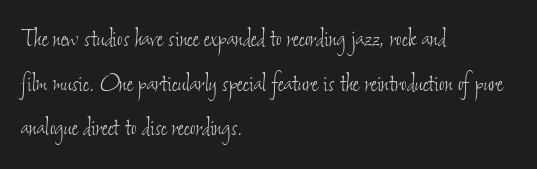
{"bold": "no", "weight": "thin", "width": "condensed", "stroke_contrast": "low", "x_height": "small", "monospaced": "no", "underline": "no", "align": "left", "line_spacing": "normal", "line_spacing_ratio": 1.49, "letter_spacing": "normal", "letter_spacing_em": 0.0, "glyph_px": 30}
